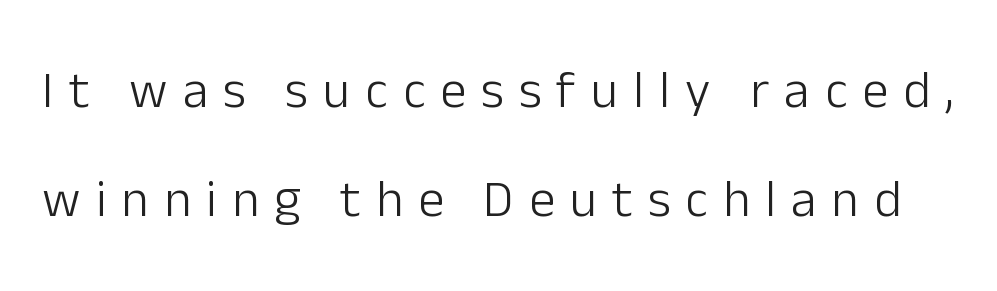
The image shows 52 px light sans-serif type, upright; set loose line spacing (2.09x), unusually wide letter spacing (+0.29 em), not underlined; low stroke contrast and a medium x-height.
